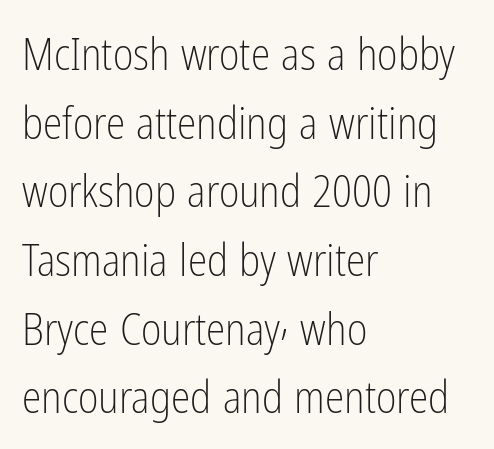
Varying glyph widths throughout — classic text-font behaviour. Letters have the restrained weight of plain body copy at most. Upright lettering throughout. Clear beneath every line of the passage.
